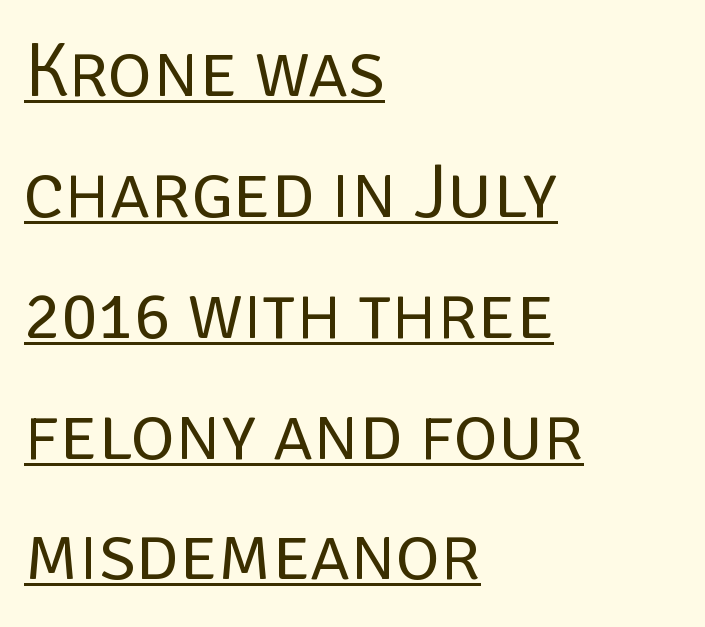
{"serif": "no", "italic": "no", "bold": "no", "weight": "regular", "width": "normal", "stroke_contrast": "low", "x_height": "large", "monospaced": "no", "underline": "yes", "align": "left", "line_spacing": "normal", "line_spacing_ratio": 1.59, "letter_spacing": "normal", "letter_spacing_em": 0.0, "glyph_px": 76}
